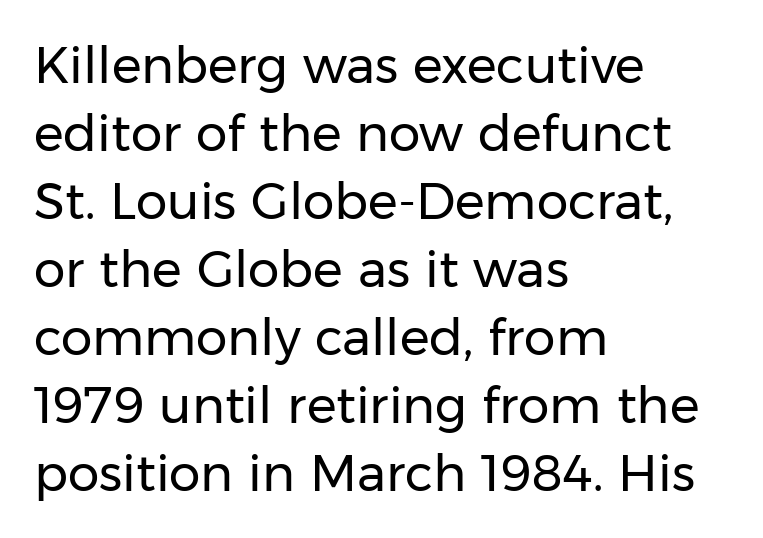
The image shows 50 px regular-weight sans-serif type, upright; set left-aligned, normal line spacing (1.36x), normal letter spacing, not underlined; low stroke contrast and a medium x-height.
